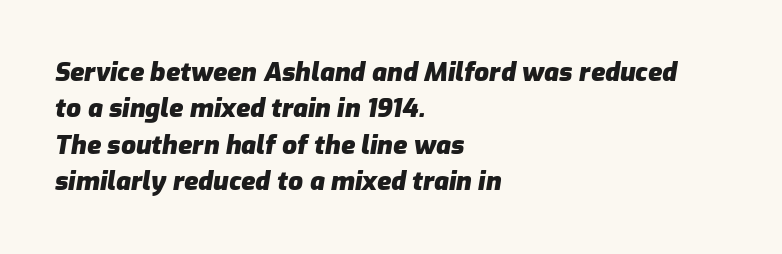
{"italic": "yes", "lean": "right", "slant_degrees": 9, "bold": "yes", "underline": "no", "align": "left", "line_spacing": "normal", "line_spacing_ratio": 1.4, "letter_spacing": "normal", "letter_spacing_em": 0.0, "glyph_px": 26}
